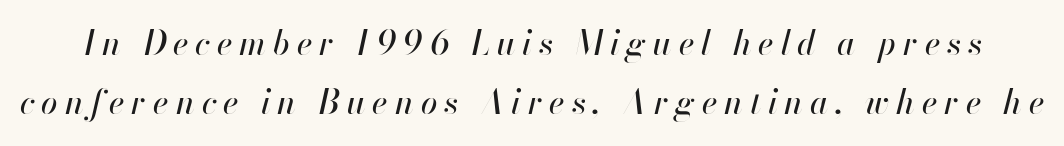
{"italic": "yes", "lean": "right", "slant_degrees": 13, "width": "normal", "stroke_contrast": "high", "x_height": "small", "monospaced": "no", "underline": "no", "line_spacing_ratio": 1.8, "letter_spacing": "wide", "letter_spacing_em": 0.21, "glyph_px": 33}
